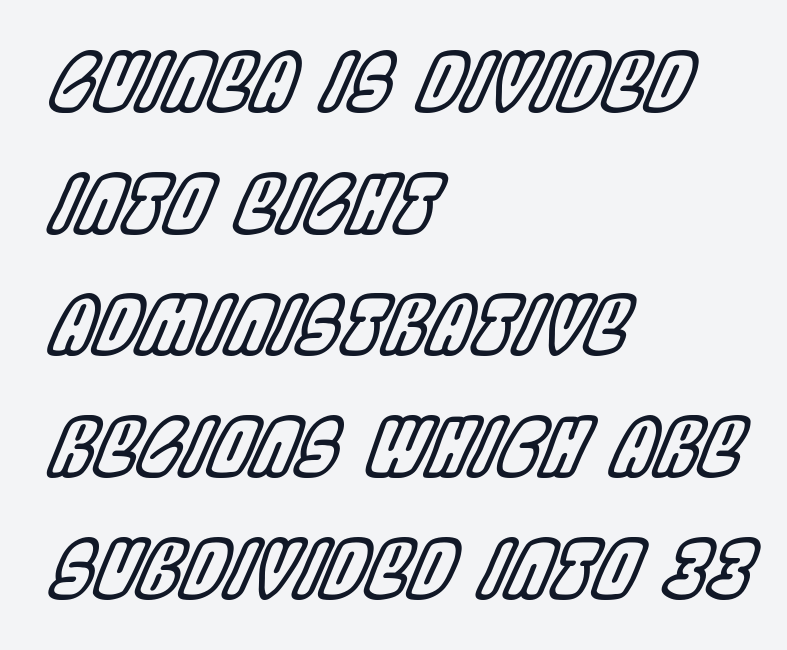
{"italic": "yes", "lean": "right", "slant_degrees": 22, "width": "condensed", "x_height": "large", "monospaced": "no", "underline": "no", "align": "left", "line_spacing": "normal", "line_spacing_ratio": 1.56, "letter_spacing": "normal", "letter_spacing_em": 0.0, "glyph_px": 78}
